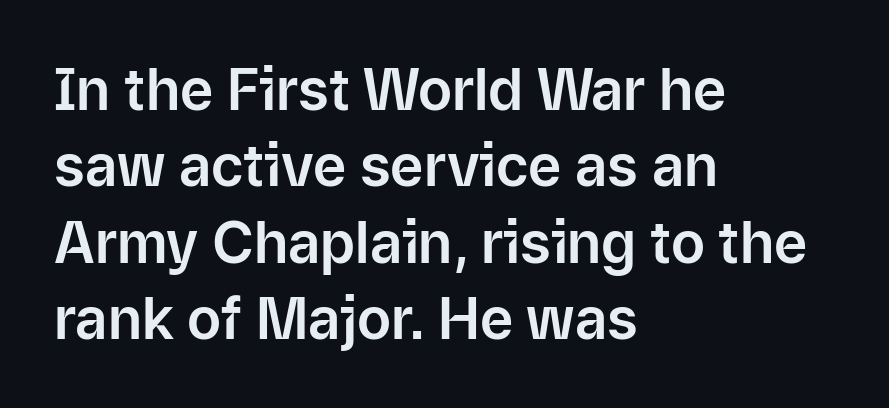
{"serif": "no", "italic": "no", "width": "normal", "stroke_contrast": "low", "x_height": "medium", "monospaced": "no", "underline": "no", "align": "left", "line_spacing": "normal", "line_spacing_ratio": 1.34, "letter_spacing": "normal", "letter_spacing_em": 0.0, "glyph_px": 57}
